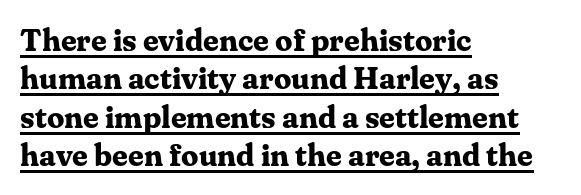
The image shows 31 px bold serif type, upright; set left-aligned, line spacing 1.24x, normal letter spacing, underlined; medium stroke contrast and a medium x-height.
